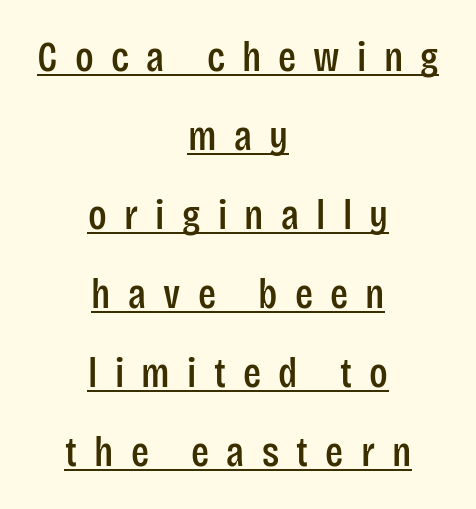
Each word looks stretched out because of the extra space between its letters. Do the letters lean? They stand straight. Every row of glyphs is offset so its center matches the block's center. Typographically, this falls in the sans-serif category. Character widths vary here, with narrow letters taking less room than wide ones. Check the space under the baseline: a stroke is drawn there.
